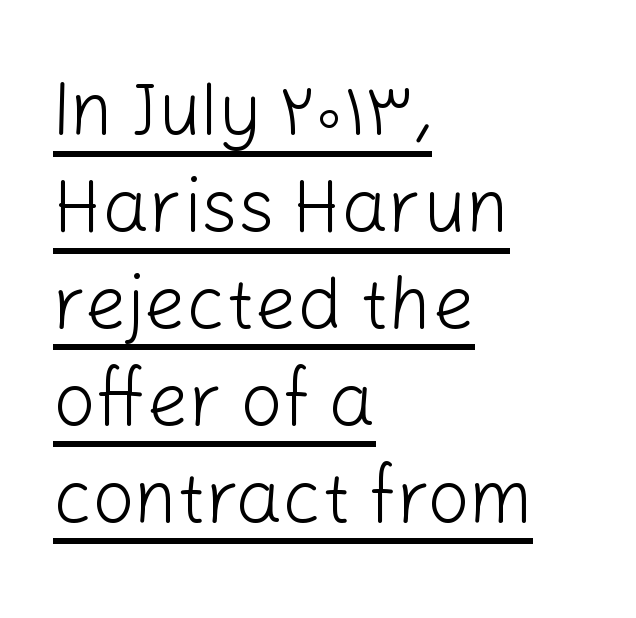
The image shows 74 px light sans-serif type, upright; set left-aligned, normal line spacing (1.31x), normal letter spacing, underlined; low stroke contrast and a medium x-height.
